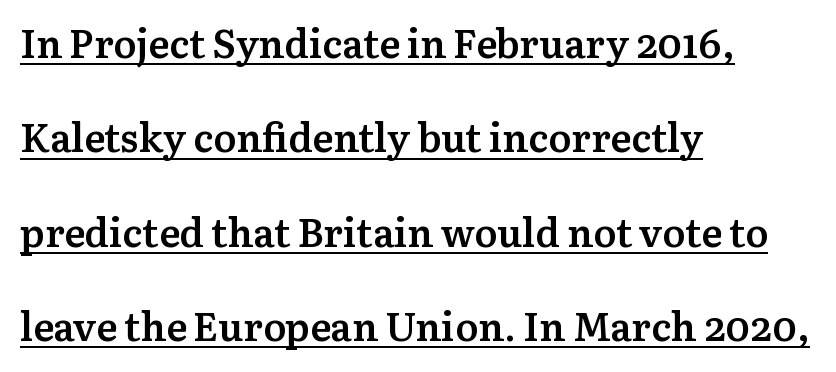
The rendered words wear a rule along their underside. Ordinary non-slanted type is in use. Regarding leading, the lines here are spaced well apart. Observe the ordinary spacing: letters are neighbours, not strangers.
